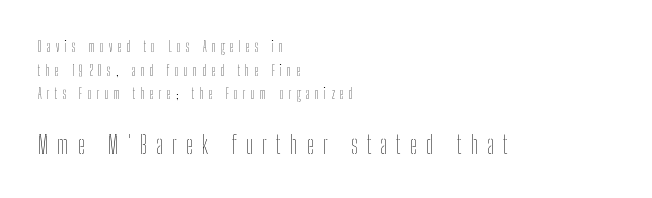
Students, observe: this is what conventionally led text looks like. Scale increases going downward across the two blocks. Does the lettering tilt? It doesn't — this is upright. Has an underline been added? It has not.
